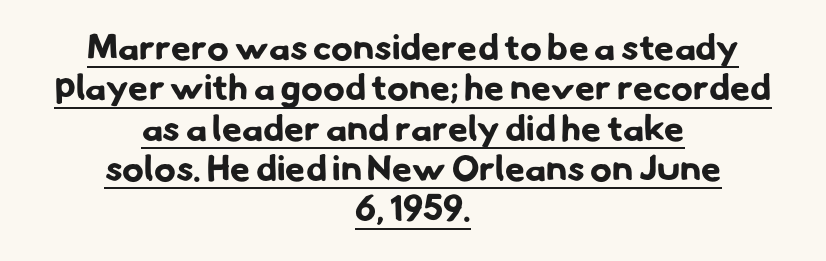
{"serif": "no", "bold": "yes", "weight": "bold", "width": "normal", "stroke_contrast": "low", "x_height": "small", "monospaced": "no", "underline": "yes", "align": "center", "line_spacing": "tight", "line_spacing_ratio": 1.12, "letter_spacing": "normal", "letter_spacing_em": 0.0, "glyph_px": 36}
